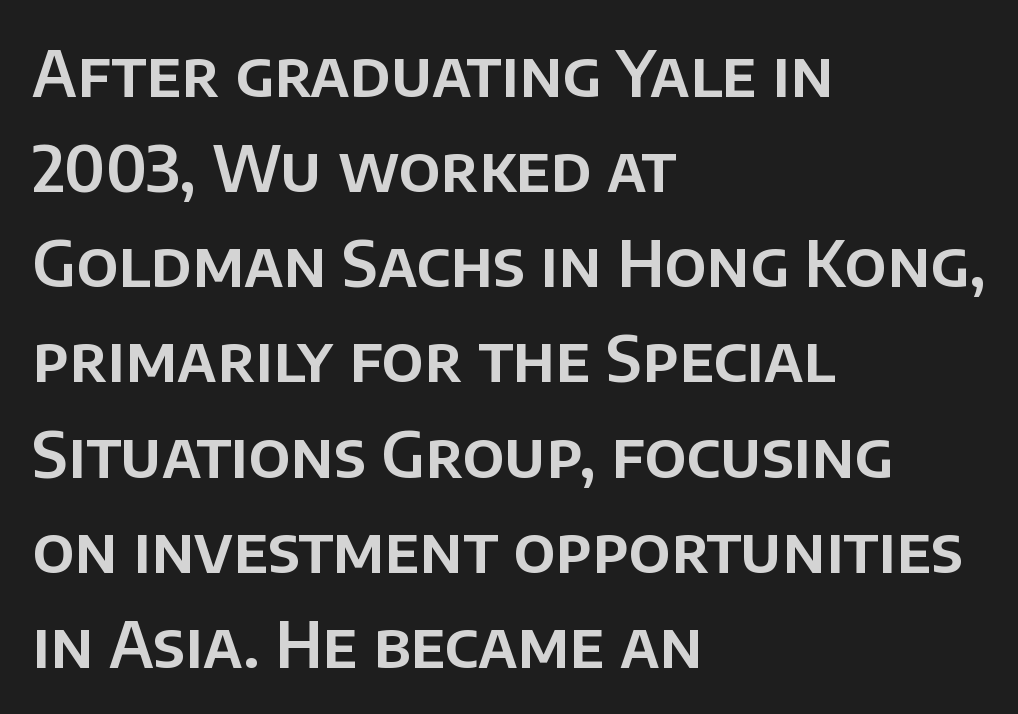
Visually the block forms a straight wall on the left and a jagged coastline on the right. The letterforms sit shoulder to shoulder at normal distance. Do the characters align in a grid? No, the font is proportional. Compared with typical paragraphs, the rows here are spaced about the same. A clean baseline with only descenders dipping below it.
